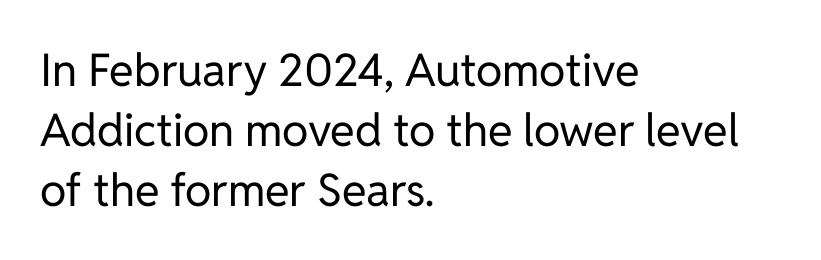
Q: Is the text bold? A: No.
Q: Is the text italic (slanted)? A: No, it is upright.
Q: Is the typeface a serif or a sans-serif typeface? A: Sans-serif.
Q: Is the text underlined? A: No.
Q: How is the paragraph aligned? A: Left-aligned.
Q: Is the spacing between letters normal or unusually wide? A: Normal.
Q: Is the spacing between lines tight, normal or loose? A: Normal.
Q: Width (condensed, normal, or wide)? A: Normal.
Q: Stroke contrast? A: Low.
Q: x-height? A: Medium.
Q: Monospaced? A: No.
